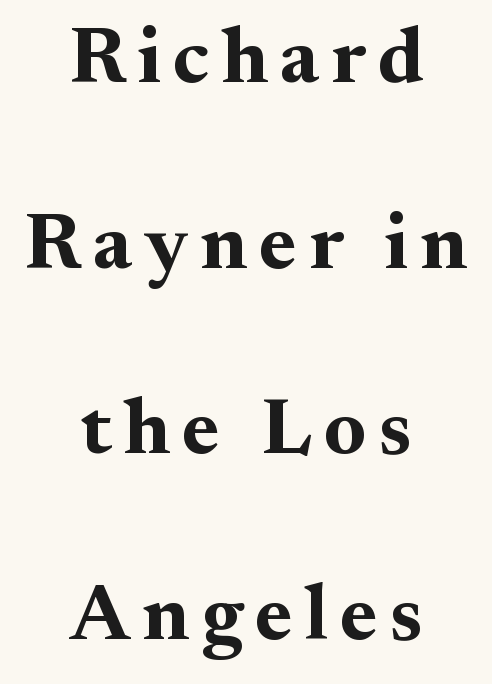
The letters advance in unequal steps, a hallmark of proportional type. The passage is arranged like a title page — every line centered. Only glyphs here, with clear space below each row. The letters stand upright; this is a roman face.
